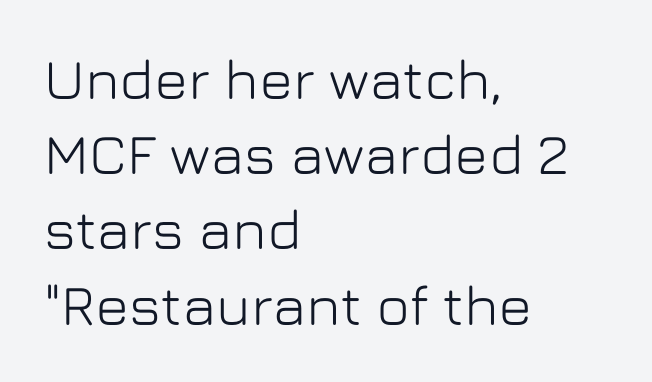
The image shows 57 px sans-serif type, upright; set left-aligned, normal line spacing (1.32x), normal letter spacing, not underlined; low stroke contrast and a medium x-height.
